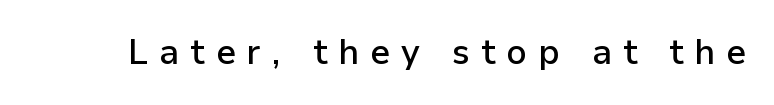
Q: Is the text bold? A: Semi-bold.
Q: Is the text italic (slanted)? A: No, it is upright.
Q: Is the typeface a serif or a sans-serif typeface? A: Sans-serif.
Q: Is the text underlined? A: No.
Q: Is the spacing between letters normal or unusually wide? A: Unusually wide.
Q: Width (condensed, normal, or wide)? A: Normal.
Q: Stroke contrast? A: Low.
Q: x-height? A: Medium.
Q: Monospaced? A: No.
